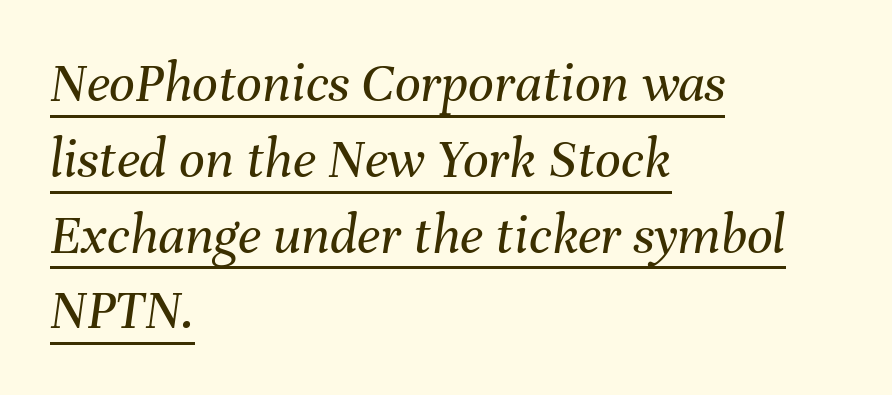
The image shows 57 px regular-weight type, italic (leaning right); set left-aligned, normal line spacing (1.33x), normal letter spacing, underlined; medium stroke contrast and a medium x-height.
